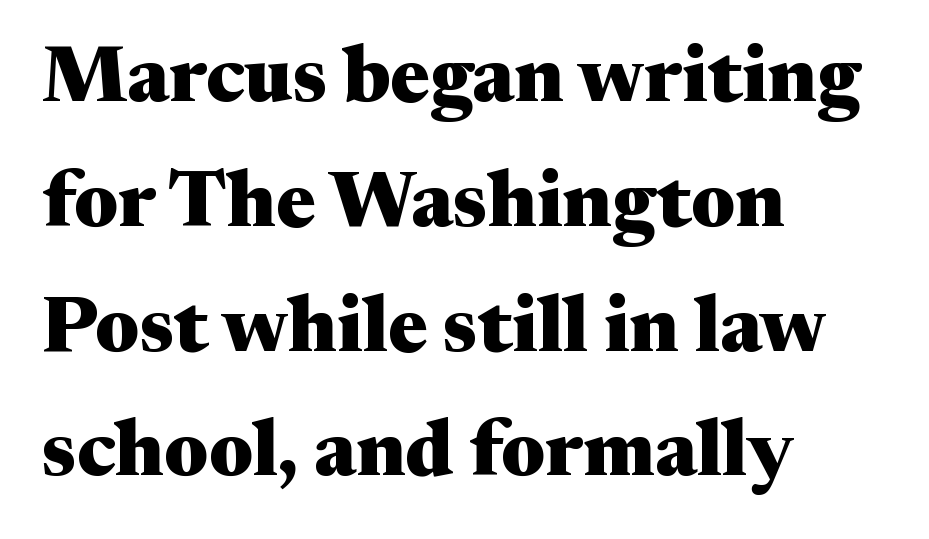
You could call the tracking neutral — neither tight nor loose. Alignment: flush left. This is heavy type, rendered in bold. This sample uses an upright cut, with every glyph sitting square on the baseline. No word sits above an underline.
